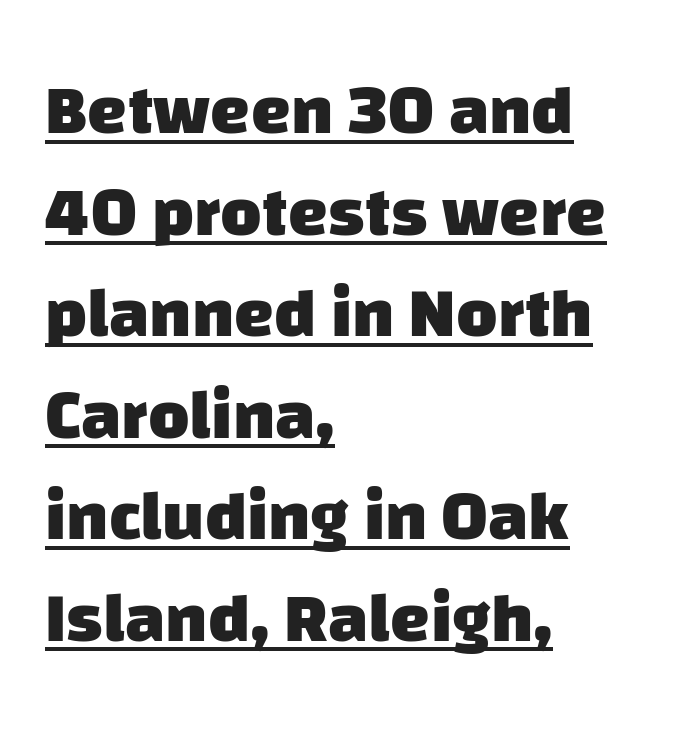
The image shows 71 px heavy sans-serif type; set left-aligned, normal line spacing (1.43x), normal letter spacing, underlined; low stroke contrast and a large x-height.
